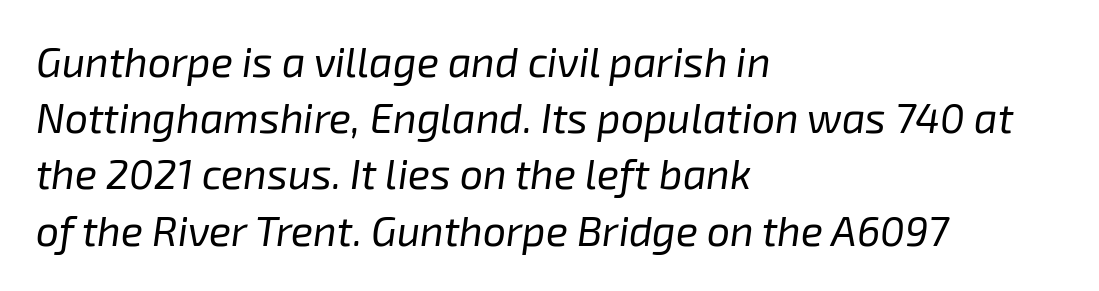
{"italic": "yes", "lean": "right", "slant_degrees": 8, "bold": "no", "weight": "regular", "width": "normal", "stroke_contrast": "low", "x_height": "medium", "monospaced": "no", "underline": "no", "align": "left", "line_spacing": "normal", "line_spacing_ratio": 1.37, "letter_spacing": "normal", "letter_spacing_em": 0.0, "glyph_px": 41}
